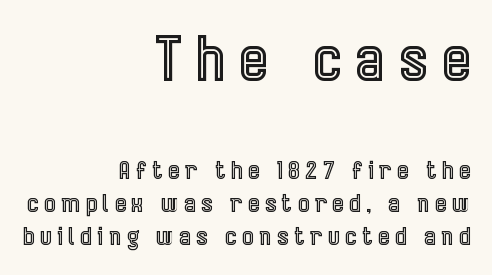
The image shows 61 px condensed type, upright; set right-aligned, normal line spacing (1.38x), unusually wide letter spacing (+0.24 em), not underlined; the first (top) block is 2.54x larger; a medium x-height.
